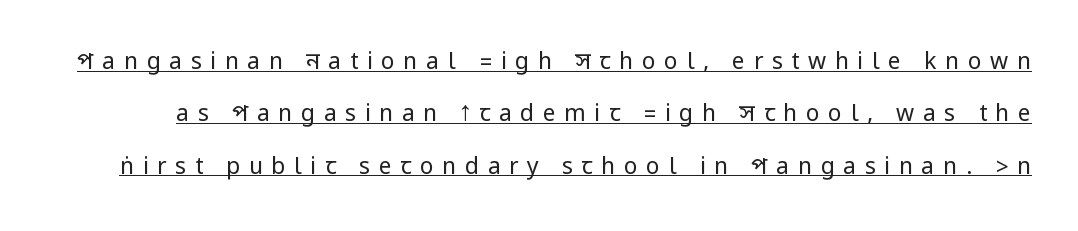
The image shows 23 px text type, upright; set loose line spacing (2.28x), unusually wide letter spacing (+0.37 em), underlined.
